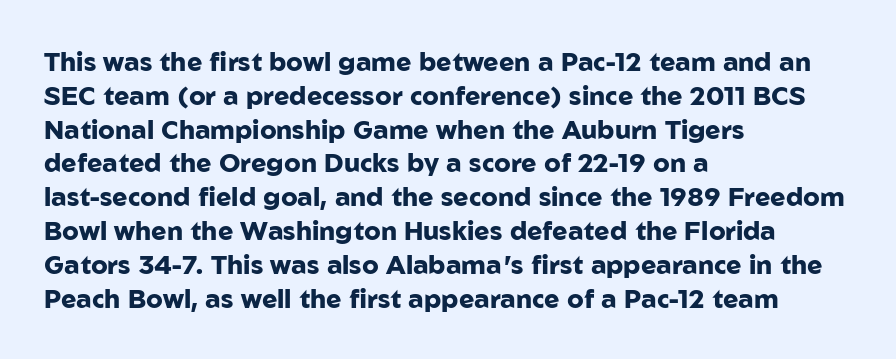
{"italic": "no", "bold": "yes", "underline": "no", "align": "left", "line_spacing": "normal", "line_spacing_ratio": 1.3, "letter_spacing": "normal", "letter_spacing_em": 0.0, "glyph_px": 26}
